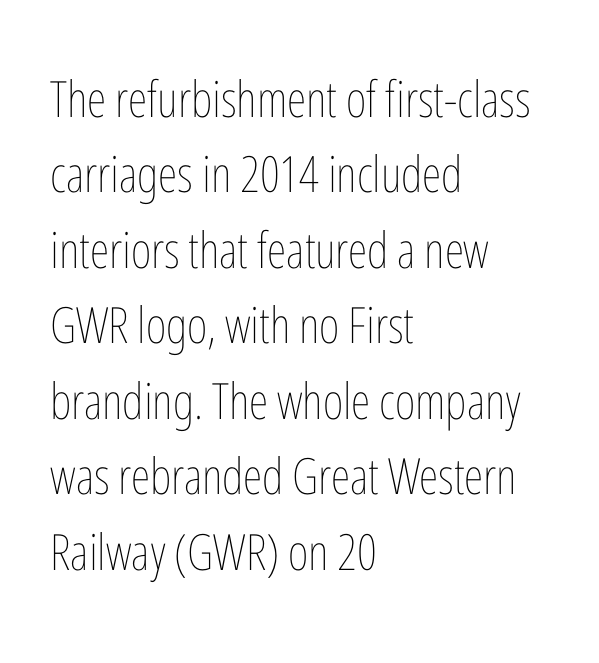
The image shows 50 px thin, condensed type, upright; set left-aligned, normal line spacing (1.51x), normal letter spacing, not underlined; low stroke contrast and a medium x-height.
